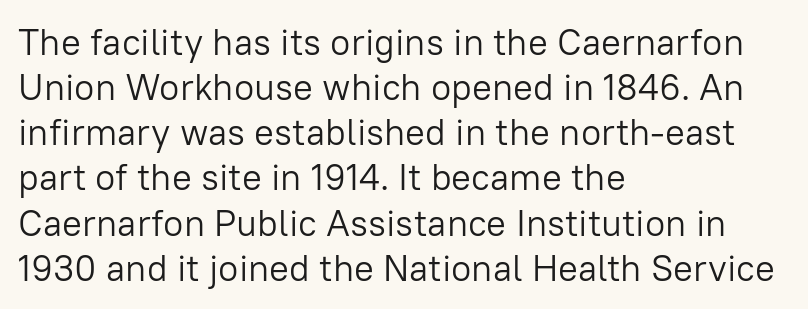
Regarding serifs, this sample does without them. The strokes carry an ordinary text weight at most. Each letter keeps its own natural width here, so spacing adapts to shape. Posture: upright roman. Tracking here is standard; glyphs follow each other at the usual distance.
